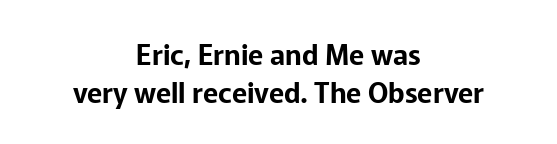
Plain, unruled lines of type. The vertical gap from one line to the next is medium. Caption: standard tracking, unaltered. This sample has the flowing, uneven cadence of proportional lettering. This is the regular roman posture of the typeface. Caption: multi-line text, centered on the measure.
